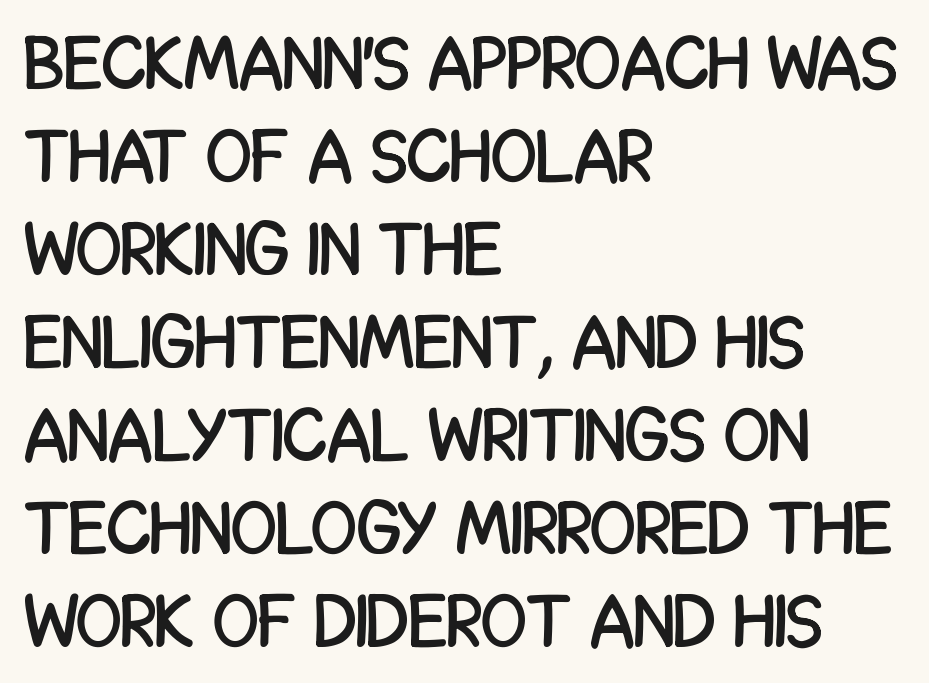
{"serif": "no", "italic": "no", "width": "condensed", "stroke_contrast": "low", "x_height": "large", "monospaced": "no", "underline": "no", "align": "left", "line_spacing_ratio": 1.24, "letter_spacing": "normal", "letter_spacing_em": 0.0, "glyph_px": 75}
